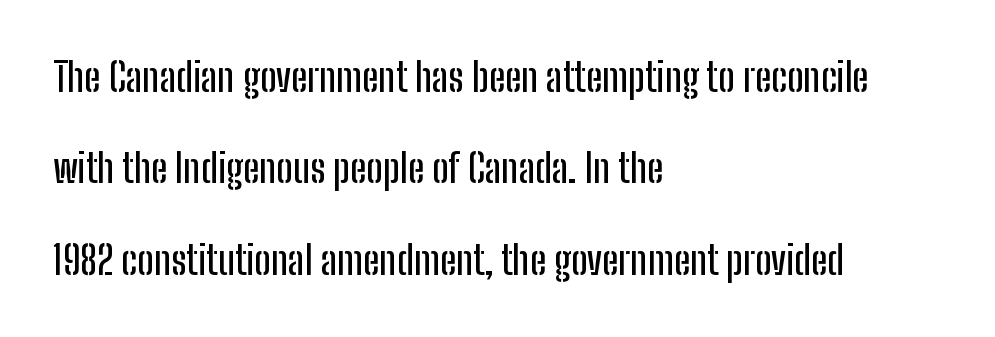
The specimen omits any rule beneath the text block's lines. The designer went with a sans here, leaving each stem footless. In terms of leading, this rendering errs on the spacious side. The line texture is even and compact thanks to regular tracking. Teacher's note: observe the even left margin — that is flush-left alignment.
